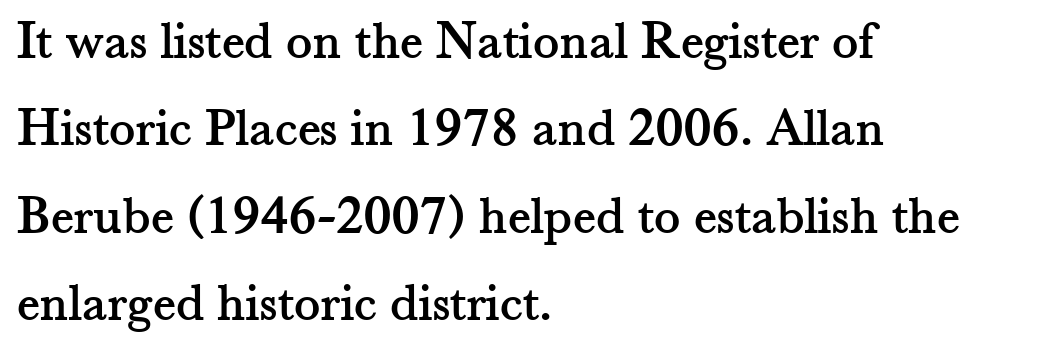
Q: Is the text italic (slanted)? A: No, it is upright.
Q: Is the typeface a serif or a sans-serif typeface? A: Serif.
Q: Is the text underlined? A: No.
Q: How is the paragraph aligned? A: Left-aligned.
Q: Is the spacing between letters normal or unusually wide? A: Normal.
Q: Is the spacing between lines tight, normal or loose? A: Normal.
Q: Width (condensed, normal, or wide)? A: Normal.
Q: Stroke contrast? A: Medium.
Q: x-height? A: Small.
Q: Monospaced? A: No.
